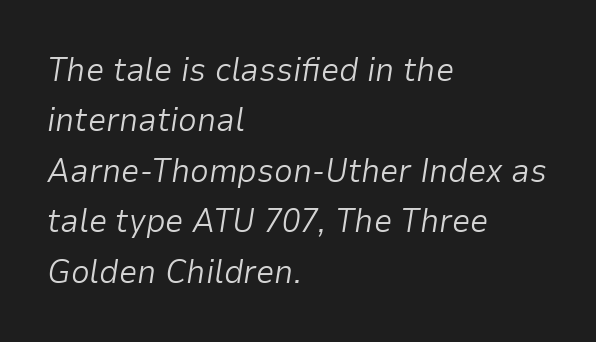
Looking at the ascenders, they clearly lean. In terms of letterspacing, this is plain default setting. The strip under each line holds only bare page. The strokes carry an ordinary text weight at most.
